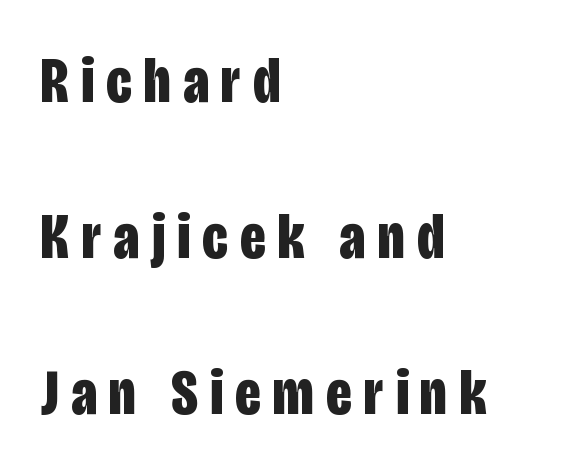
Q: Is the text bold? A: Yes.
Q: Is the text italic (slanted)? A: No, it is upright.
Q: Is the typeface a serif or a sans-serif typeface? A: Sans-serif.
Q: Is the text underlined? A: No.
Q: How is the paragraph aligned? A: Left-aligned.
Q: Is the spacing between lines tight, normal or loose? A: Loose.
Q: Width (condensed, normal, or wide)? A: Condensed.
Q: Stroke contrast? A: Low.
Q: x-height? A: Large.
Q: Monospaced? A: No.
